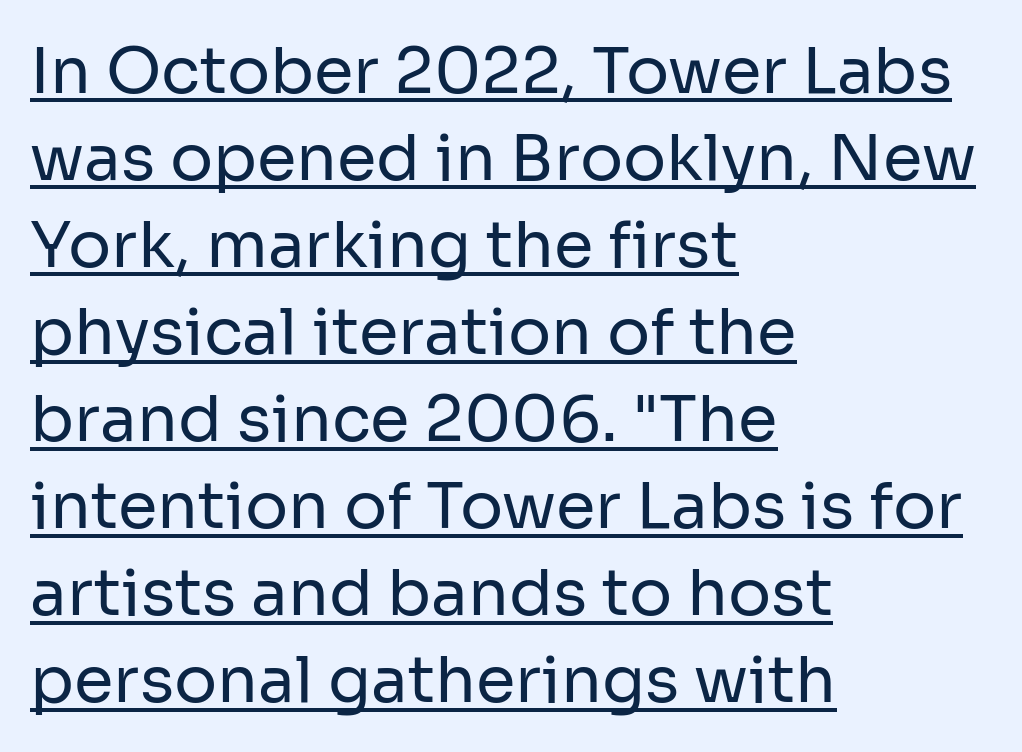
{"serif": "no", "italic": "no", "bold": "no", "weight": "regular", "width": "normal", "stroke_contrast": "low", "x_height": "medium", "monospaced": "no", "underline": "yes", "align": "left", "line_spacing": "normal", "line_spacing_ratio": 1.36, "letter_spacing": "normal", "letter_spacing_em": 0.0, "glyph_px": 64}
